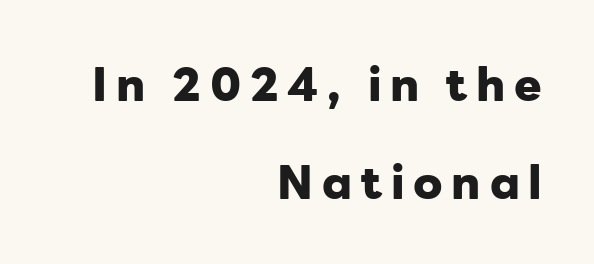
Q: Is the text bold? A: Yes.
Q: Is the text italic (slanted)? A: No, it is upright.
Q: Is the typeface a serif or a sans-serif typeface? A: Sans-serif.
Q: Is the text underlined? A: No.
Q: How is the paragraph aligned? A: Right-aligned.
Q: Is the spacing between lines tight, normal or loose? A: Loose.
Q: Width (condensed, normal, or wide)? A: Normal.
Q: Stroke contrast? A: Low.
Q: x-height? A: Medium.
Q: Monospaced? A: No.
